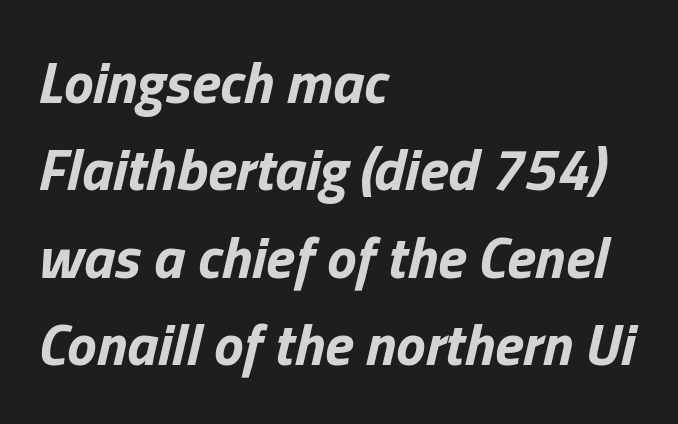
Each glyph is drawn with heavy, bold strokes. Note the varied advance widths — an 'i' is clearly narrower than an 'm'. The gap between lines stays unmarked. Summary of vertical rhythm: regular, with standard interline spacing. Italic? Definitely — the glyphs are oblique.
